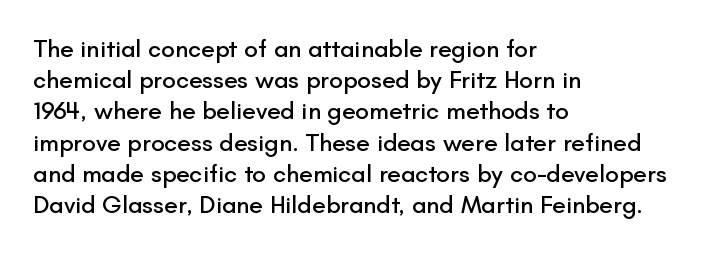
Q: Is the text italic (slanted)? A: No, it is upright.
Q: Is the text underlined? A: No.
Q: How is the paragraph aligned? A: Left-aligned.
Q: Is the spacing between letters normal or unusually wide? A: Normal.
Q: Is the spacing between lines tight, normal or loose? A: Normal.
